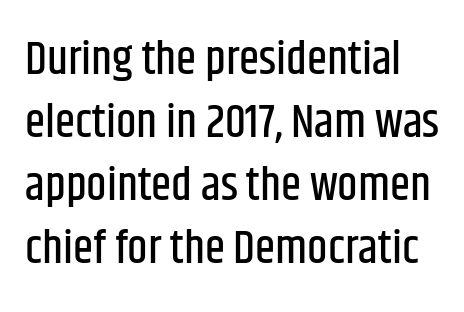
The image shows 46 px condensed sans-serif type, upright; set normal line spacing (1.37x), normal letter spacing, not underlined; low stroke contrast and a large x-height.
